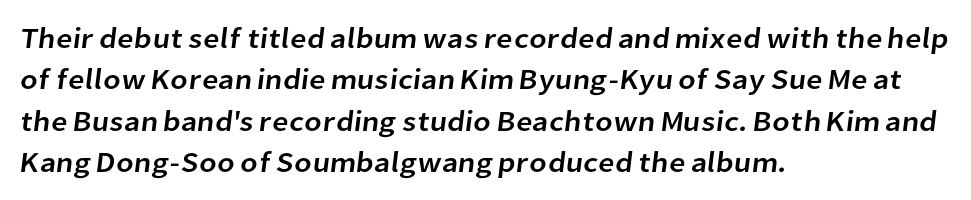
Q: Is the typeface a serif or a sans-serif typeface? A: Sans-serif.
Q: Is the text underlined? A: No.
Q: How is the paragraph aligned? A: Left-aligned.
Q: Is the spacing between letters normal or unusually wide? A: Normal.
Q: Is the spacing between lines tight, normal or loose? A: Normal.
Q: Width (condensed, normal, or wide)? A: Normal.
Q: Stroke contrast? A: Low.
Q: x-height? A: Medium.
Q: Monospaced? A: No.
